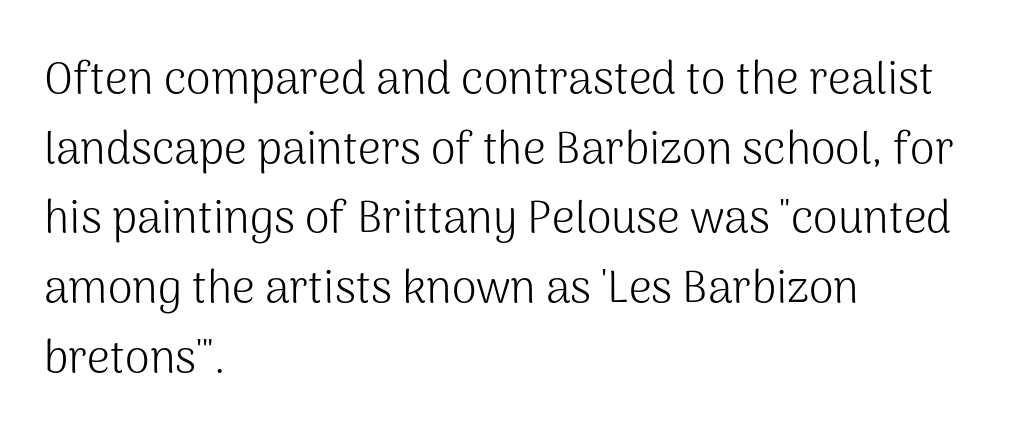
The image shows 45 px light sans-serif type, upright; set left-aligned, normal line spacing (1.55x), normal letter spacing, not underlined; medium stroke contrast and a medium x-height.
